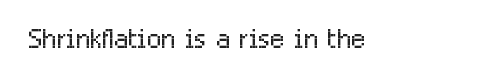
The letters advance in unequal steps, a hallmark of proportional type. Honestly, the letter spacing is just normal — you wouldn't notice it. What kind of face is this? One without serifs — a sans. Vertical stems look standard width or narrower in stroke.
